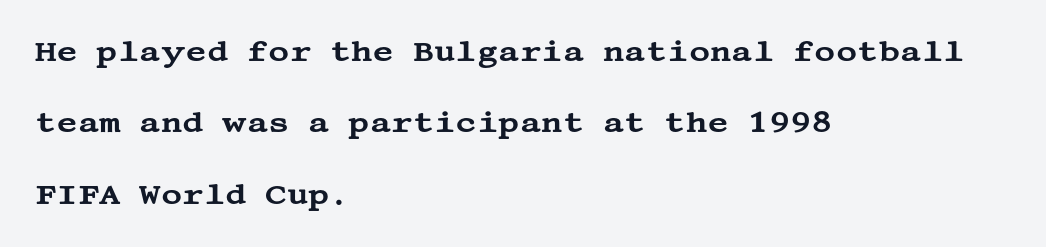
Q: Is the text italic (slanted)? A: No, it is upright.
Q: Is the typeface a serif or a sans-serif typeface? A: Serif.
Q: Is the text underlined? A: No.
Q: How is the paragraph aligned? A: Left-aligned.
Q: Is the spacing between letters normal or unusually wide? A: Normal.
Q: Is the spacing between lines tight, normal or loose? A: Loose.
Q: Width (condensed, normal, or wide)? A: Wide.
Q: Stroke contrast? A: Medium.
Q: x-height? A: Large.
